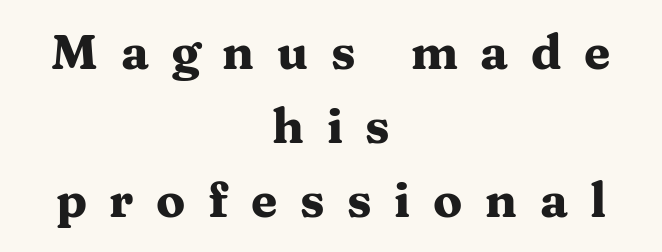
Q: Is the text bold? A: Yes.
Q: Is the text italic (slanted)? A: No, it is upright.
Q: Is the typeface a serif or a sans-serif typeface? A: Serif.
Q: Is the text underlined? A: No.
Q: How is the paragraph aligned? A: Centered.
Q: Is the spacing between letters normal or unusually wide? A: Unusually wide.
Q: Is the spacing between lines tight, normal or loose? A: Normal.
Q: Width (condensed, normal, or wide)? A: Wide.
Q: Stroke contrast? A: Medium.
Q: x-height? A: Medium.
Q: Monospaced? A: No.
